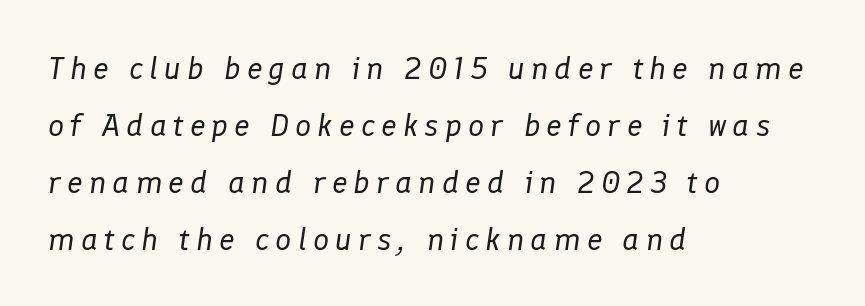
Italic: yes, the glyphs are oblique. The face used here is proportionally spaced, like ordinary book or web type. Check the space under the baseline: it is left empty. No heavy texture on the line: the type isn't bold.
